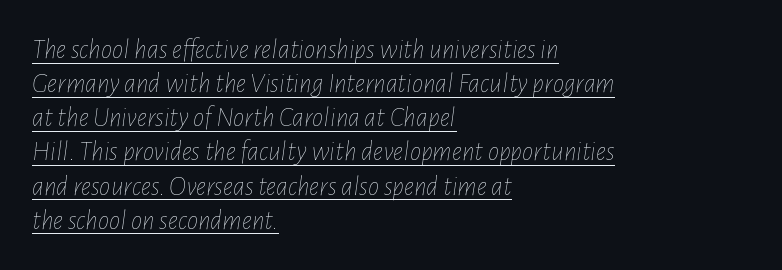
The image shows 28 px thin, condensed type, italic (leaning right); set left-aligned, line spacing 1.22x, normal letter spacing, underlined; low stroke contrast and a medium x-height.
